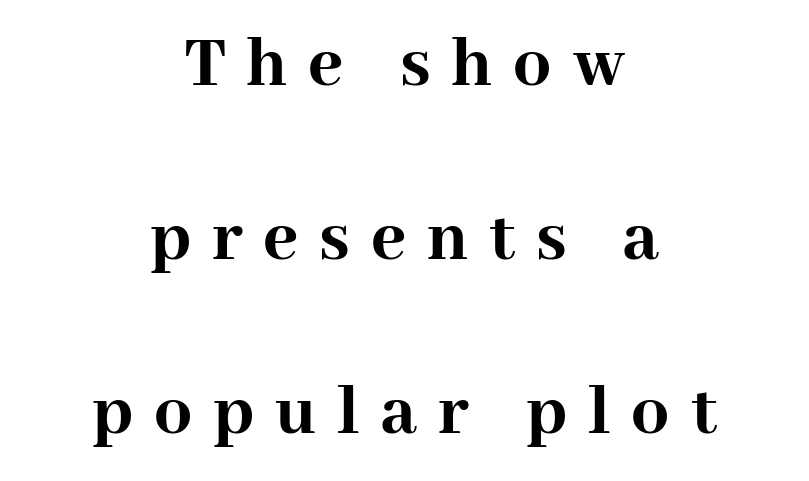
The image shows 75 px semibold serif type, upright; set centered, loose line spacing (2.32x), unusually wide letter spacing (+0.28 em), not underlined; high stroke contrast and a medium x-height.
